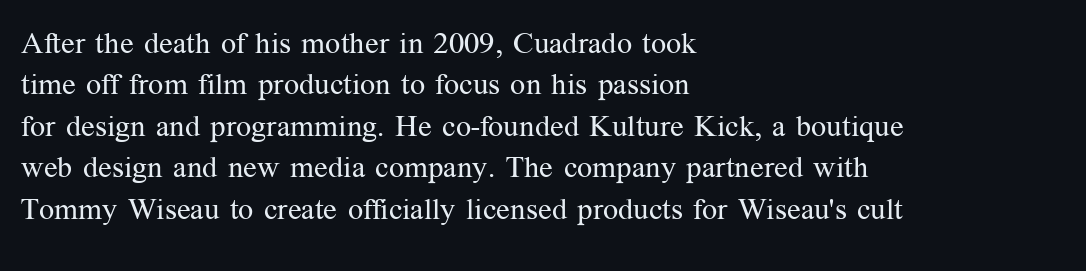
The passage shown is not underscored anywhere. The letters stand straight up with perfectly vertical stems. The setting favours the left margin, as ordinary paragraphs usually do. The letters advance in unequal steps, a hallmark of proportional type.
